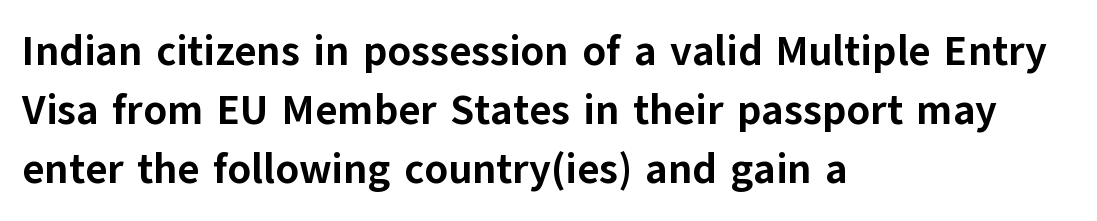
The image shows 42 px bold sans-serif type, upright; set left-aligned, normal line spacing (1.41x), normal letter spacing, not underlined; low stroke contrast and a medium x-height.
